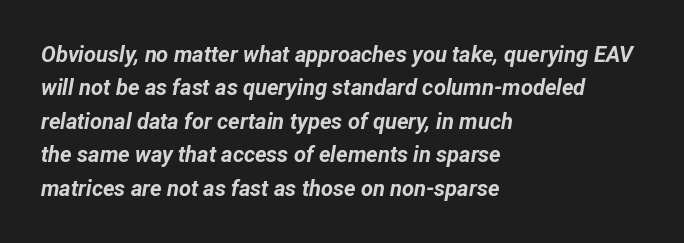
{"italic": "yes", "lean": "right", "slant_degrees": 12, "bold": "yes", "underline": "no", "align": "left", "line_spacing": "normal", "line_spacing_ratio": 1.52, "letter_spacing": "normal", "letter_spacing_em": 0.0, "glyph_px": 22}
